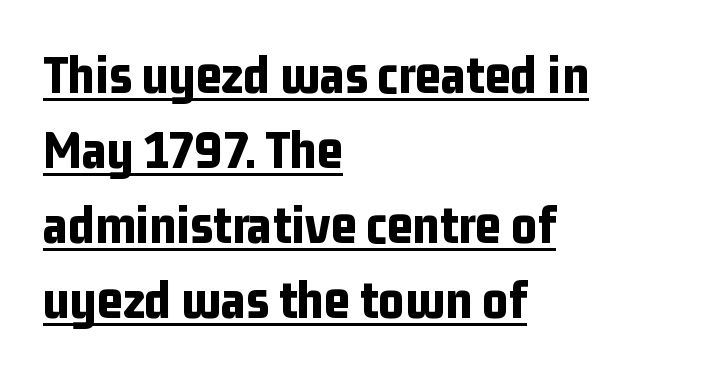
The image shows 56 px bold, condensed sans-serif type, upright; set left-aligned, normal line spacing (1.34x), normal letter spacing, underlined; low stroke contrast and a medium x-height.
